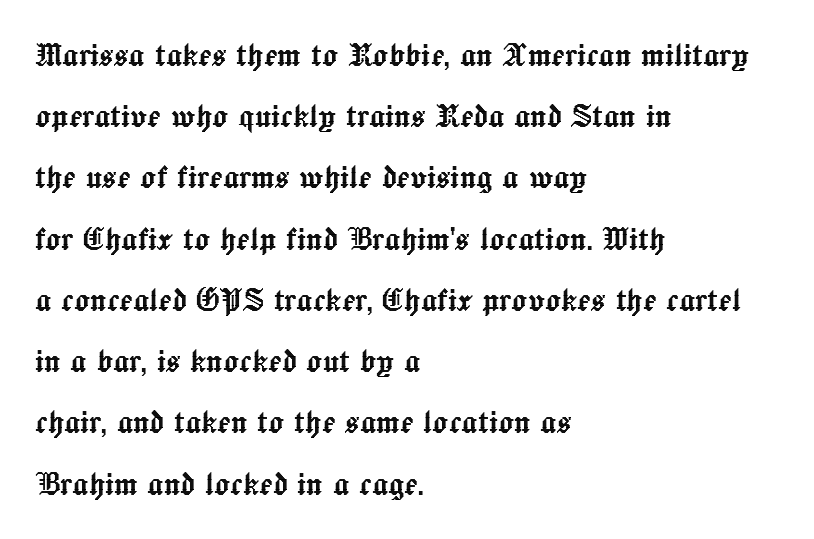
Q: Is the text italic (slanted)? A: No, it is upright.
Q: Is the text underlined? A: No.
Q: How is the paragraph aligned? A: Left-aligned.
Q: Is the spacing between letters normal or unusually wide? A: Normal.
Q: Is the spacing between lines tight, normal or loose? A: Normal.
Q: Width (condensed, normal, or wide)? A: Normal.
Q: x-height? A: Medium.
Q: Monospaced? A: No.
